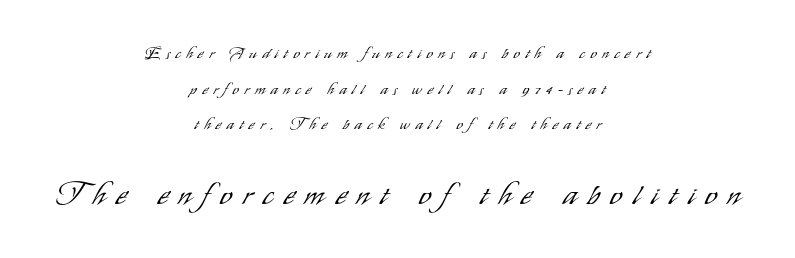
Varying glyph widths throughout — classic text-font behaviour. Nothing heavy about these letters — not bold at all. Casual observation: everything's sitting right in the middle. A typesetter would call this leading open, well beyond the default.
